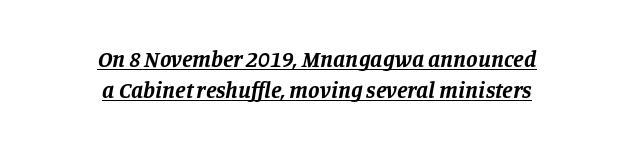
{"italic": "yes", "lean": "right", "slant_degrees": 11, "bold": "yes", "underline": "yes", "align": "center", "line_spacing": "normal", "line_spacing_ratio": 1.33, "letter_spacing": "normal", "letter_spacing_em": 0.0, "glyph_px": 23}
